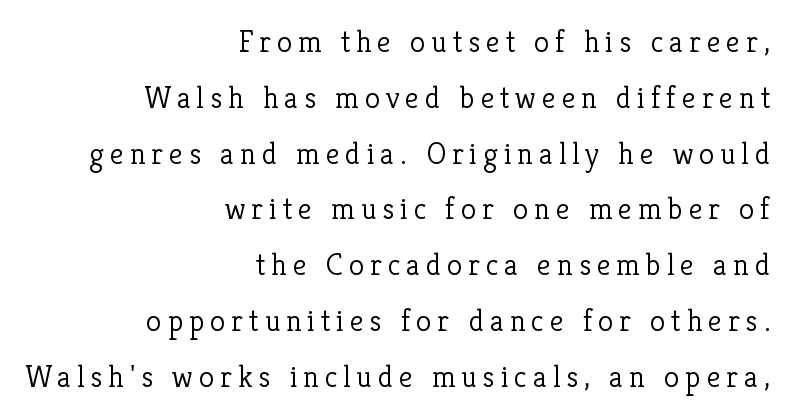
Q: Is the text bold? A: No.
Q: Is the text italic (slanted)? A: No, it is upright.
Q: Is the typeface a serif or a sans-serif typeface? A: Serif.
Q: Is the text underlined? A: No.
Q: How is the paragraph aligned? A: Right-aligned.
Q: Width (condensed, normal, or wide)? A: Normal.
Q: Stroke contrast? A: Low.
Q: x-height? A: Medium.
Q: Monospaced? A: No.
